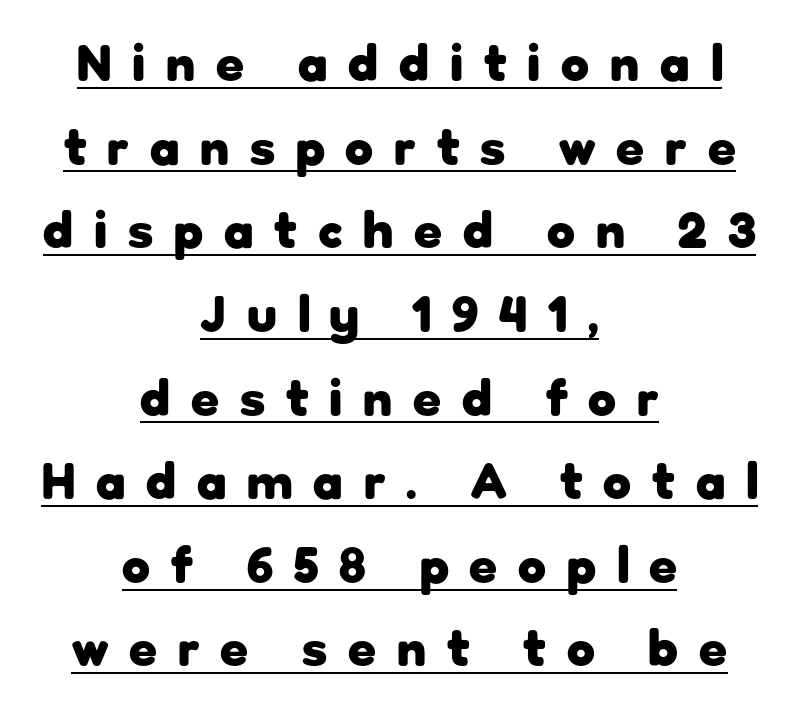
Q: Is the text bold? A: Yes.
Q: Is the text italic (slanted)? A: No, it is upright.
Q: Is the typeface a serif or a sans-serif typeface? A: Sans-serif.
Q: Is the text underlined? A: Yes.
Q: How is the paragraph aligned? A: Centered.
Q: Is the spacing between letters normal or unusually wide? A: Unusually wide.
Q: Is the spacing between lines tight, normal or loose? A: Normal.
Q: Width (condensed, normal, or wide)? A: Normal.
Q: Stroke contrast? A: Low.
Q: x-height? A: Medium.
Q: Monospaced? A: No.
